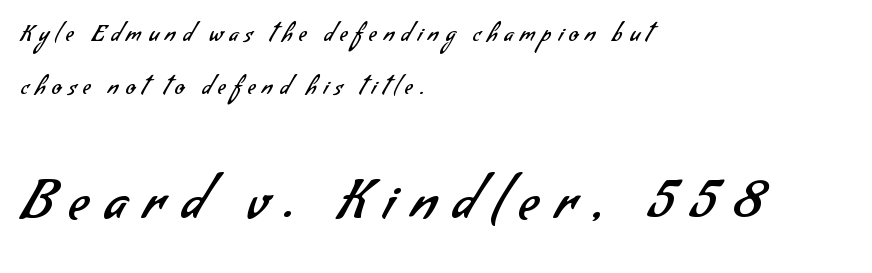
One-word summary of the alignment: left. The letters advance in unequal steps, a hallmark of proportional type. The typeface has the unassuming heft of standard copy or less. The area under the type is left untouched. In terms of letterform style, serifs are entirely absent.
